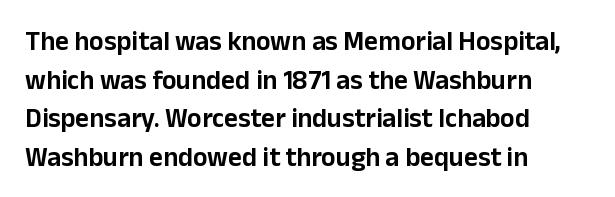
Q: Is the text italic (slanted)? A: No, it is upright.
Q: Is the text underlined? A: No.
Q: How is the paragraph aligned? A: Left-aligned.
Q: Is the spacing between letters normal or unusually wide? A: Normal.
Q: Is the spacing between lines tight, normal or loose? A: Normal.
